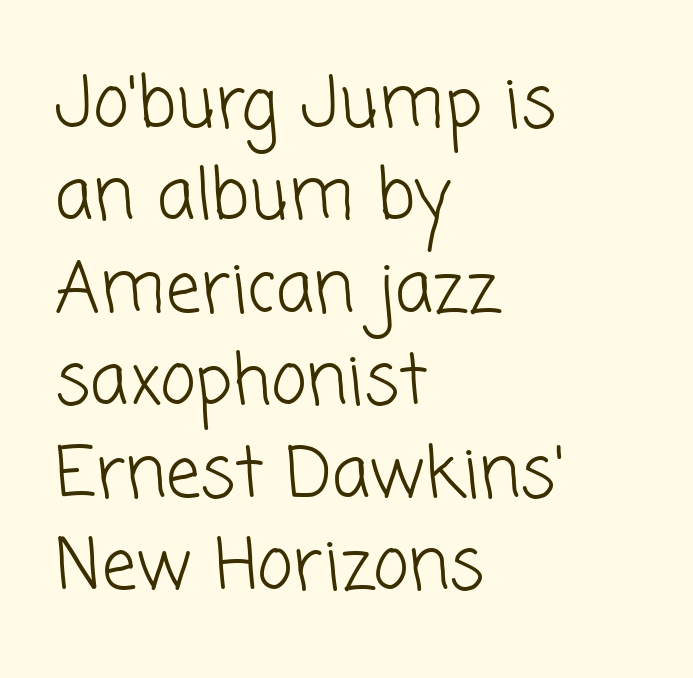
Line starts are locked; line ends wander. Grotesque or geometric, the face here clearly has no serifs. Looks like regular typesetting: each glyph gets only the width it needs. Students, note that the glyphs here touch the page at normal intervals.
